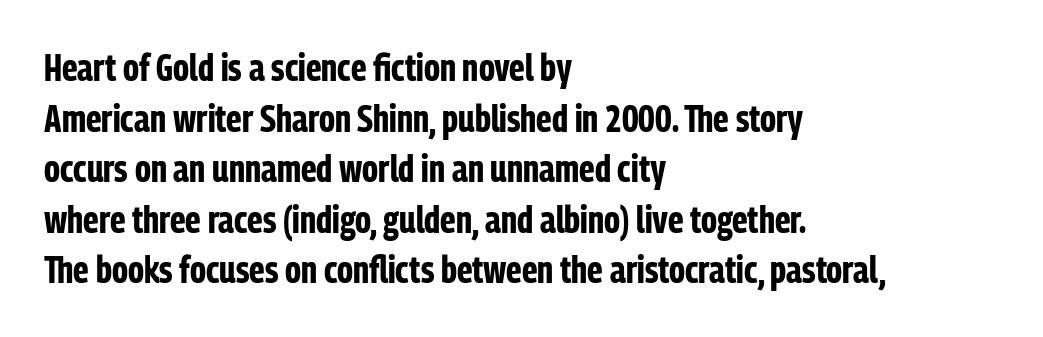
Q: Is the text bold? A: Yes.
Q: Is the text italic (slanted)? A: No, it is upright.
Q: Is the typeface a serif or a sans-serif typeface? A: Sans-serif.
Q: Is the text underlined? A: No.
Q: How is the paragraph aligned? A: Left-aligned.
Q: Is the spacing between letters normal or unusually wide? A: Normal.
Q: Is the spacing between lines tight, normal or loose? A: Normal.
Q: Width (condensed, normal, or wide)? A: Condensed.
Q: Stroke contrast? A: Low.
Q: x-height? A: Medium.
Q: Monospaced? A: No.
